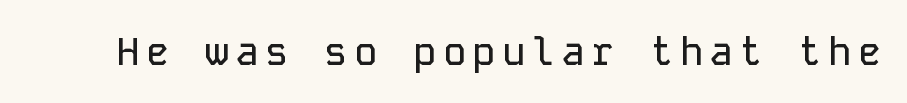
The image shows 39 px sans-serif type, upright, monospaced; set not underlined; low stroke contrast and a medium x-height.
